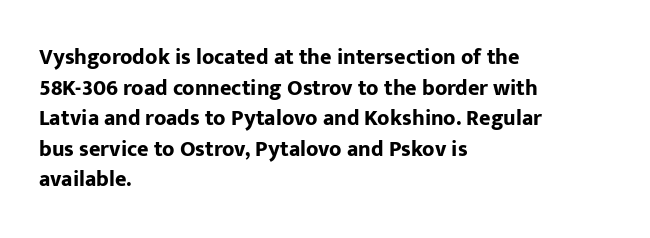
The image shows 22 px bold type, upright; set left-aligned, normal line spacing (1.39x), normal letter spacing, not underlined.
